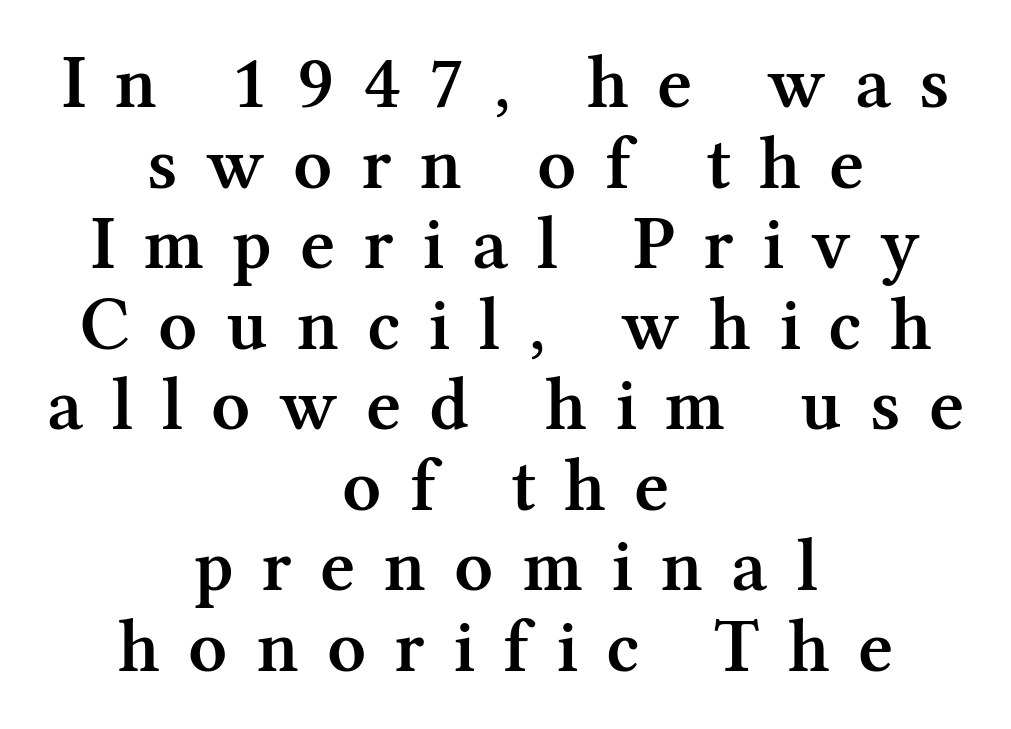
The image shows 76 px semibold serif type, upright; set centered, tight line spacing (1.06x), unusually wide letter spacing (+0.37 em), not underlined; medium stroke contrast and a medium x-height.
